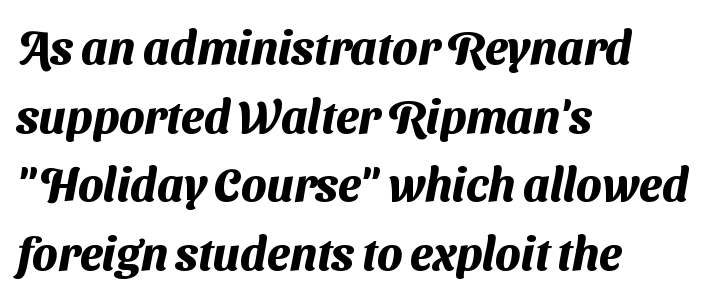
The rendering uses natural spacing where letterforms have individual widths. Compared with typical body copy, the letter spacing here is the same. Regarding serifs, this sample does without them. On the weight axis this lands at bold, roughly 700. Descender tails drop into unmarked territory.
